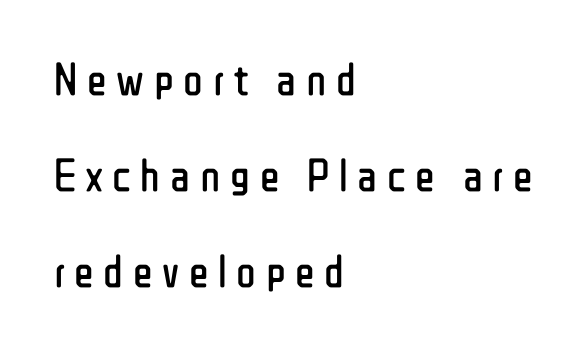
The image shows 46 px regular-weight, condensed sans-serif type, upright; set left-aligned, loose line spacing (2.09x), unusually wide letter spacing (+0.21 em), not underlined; low stroke contrast and a medium x-height.
